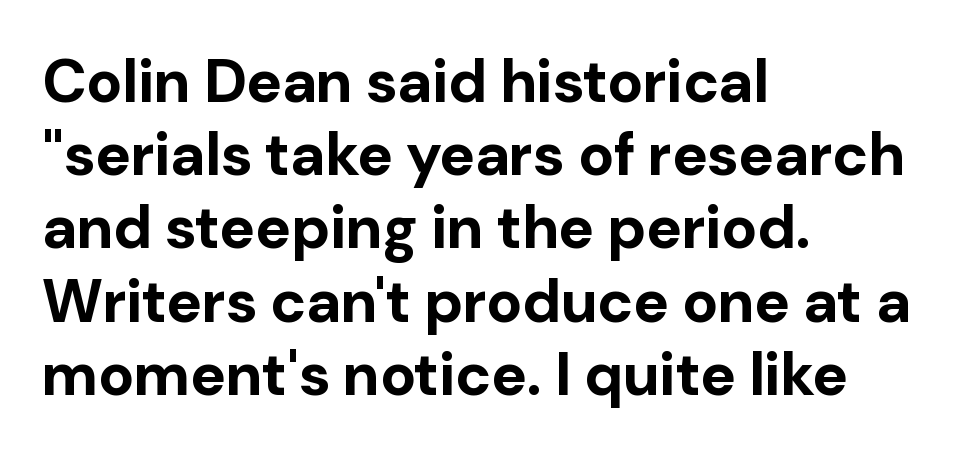
Q: Is the text bold? A: Yes.
Q: Is the text italic (slanted)? A: No, it is upright.
Q: Is the typeface a serif or a sans-serif typeface? A: Sans-serif.
Q: Is the text underlined? A: No.
Q: How is the paragraph aligned? A: Left-aligned.
Q: Is the spacing between letters normal or unusually wide? A: Normal.
Q: Width (condensed, normal, or wide)? A: Normal.
Q: Stroke contrast? A: Low.
Q: x-height? A: Medium.
Q: Monospaced? A: No.
